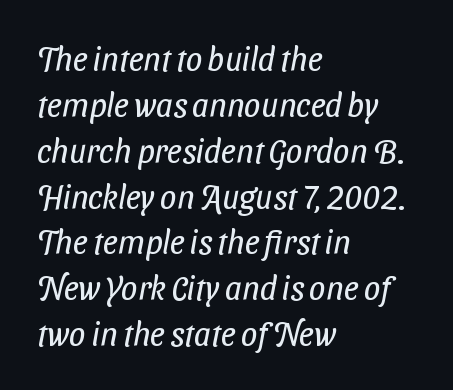
{"serif": "no", "bold": "no", "weight": "regular", "width": "condensed", "stroke_contrast": "low", "x_height": "medium", "monospaced": "no", "underline": "no", "align": "left", "line_spacing": "normal", "line_spacing_ratio": 1.39, "letter_spacing": "normal", "letter_spacing_em": 0.0, "glyph_px": 33}
